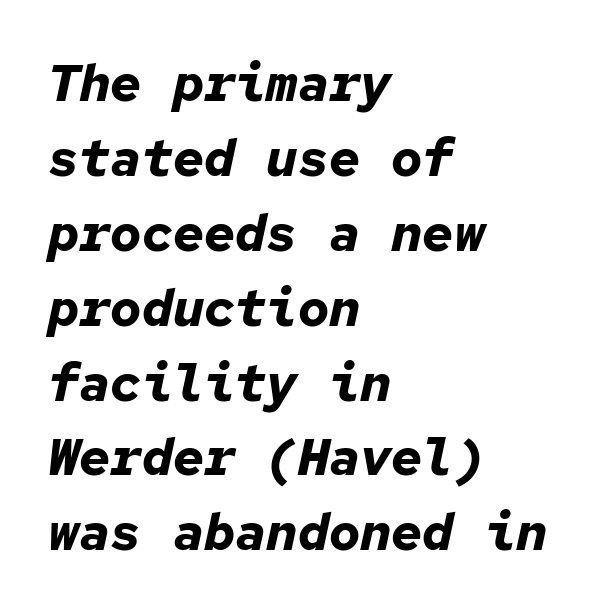
The foot of each line stays bare and open. Do the characters align in a grid? Yes, the font is monospaced. This sample is left-justified, so line endings fall wherever the words run out. Heft: maximum for text — a bold. Notice how descenders clear the ascenders below comfortably — that's standard leading.
